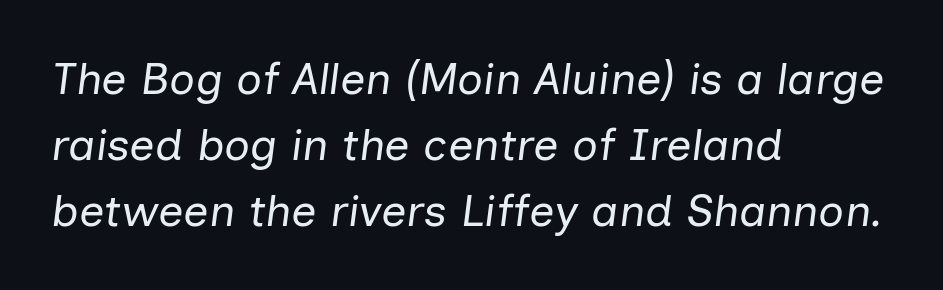
The image shows 45 px regular-weight type, italic (leaning right); set left-aligned, normal line spacing (1.47x), normal letter spacing, not underlined; low stroke contrast and a medium x-height.
